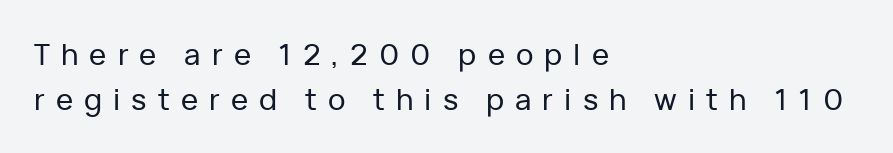
The image shows 29 px sans-serif type, upright; set left-aligned, normal line spacing (1.55x), unusually wide letter spacing (+0.38 em), not underlined; low stroke contrast and a medium x-height.
